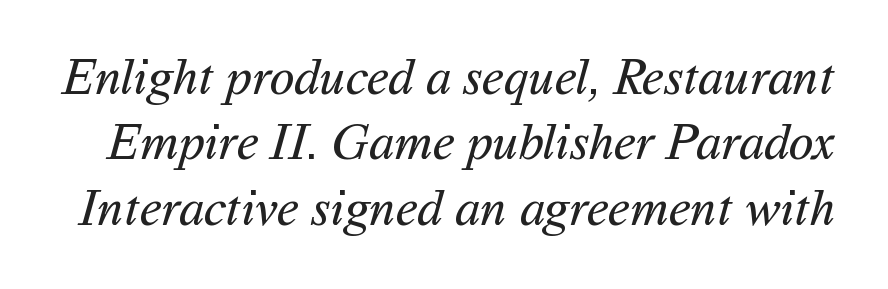
Underline: absent. Observe the ordinary spacing: letters are neighbours, not strangers. Here the designer chose a conventional face with non-uniform glyph widths. One glance says typical: line gaps are just what's usual. Nothing sits at the stroke ends, so this counts as sans-serif.
